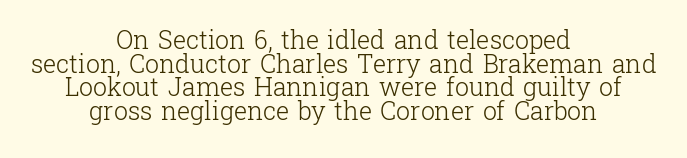
The image shows 25 px text type, upright; set centered, tight line spacing (0.95x), normal letter spacing, not underlined.
